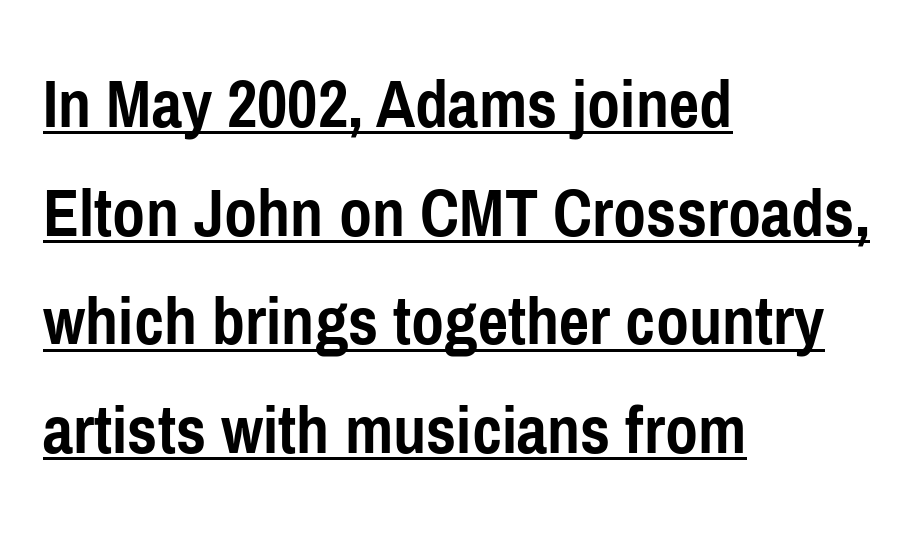
Has an underline been added? It has. Notice how thick the strokes are: this is what a full bold looks like. Do the characters align in a grid? No, the font is proportional. Regarding leading, the lines here are spaced in the standard way. You can tell from the bare stems that sans-serif type was used.
